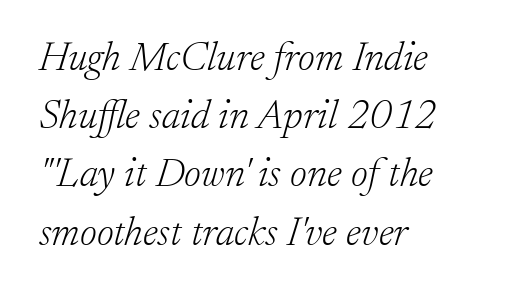
Observe the lean: these are italic letterforms. Is this a fixed-width face? No — the glyphs have proportional, varying widths. Is the letter spacing exaggerated? No — it looks like the ordinary default. The glyphs are unaccompanied by any horizontal stroke below them.
